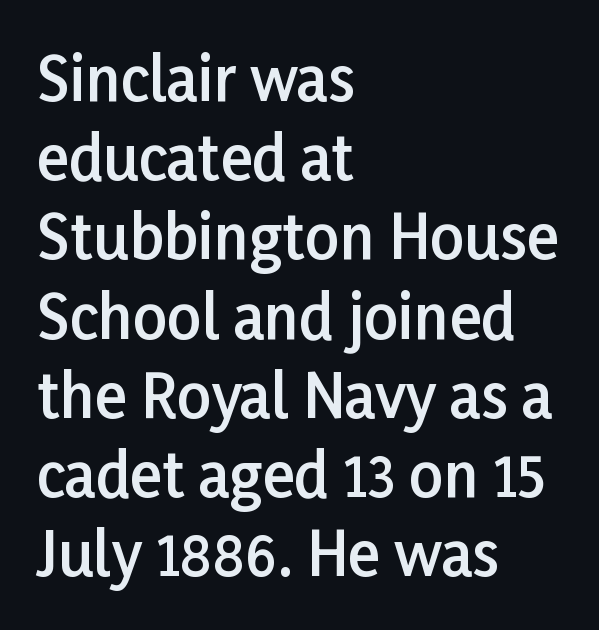
The image shows 60 px semibold sans-serif type, upright; set left-aligned, normal line spacing (1.32x), normal letter spacing, not underlined; low stroke contrast and a medium x-height.
